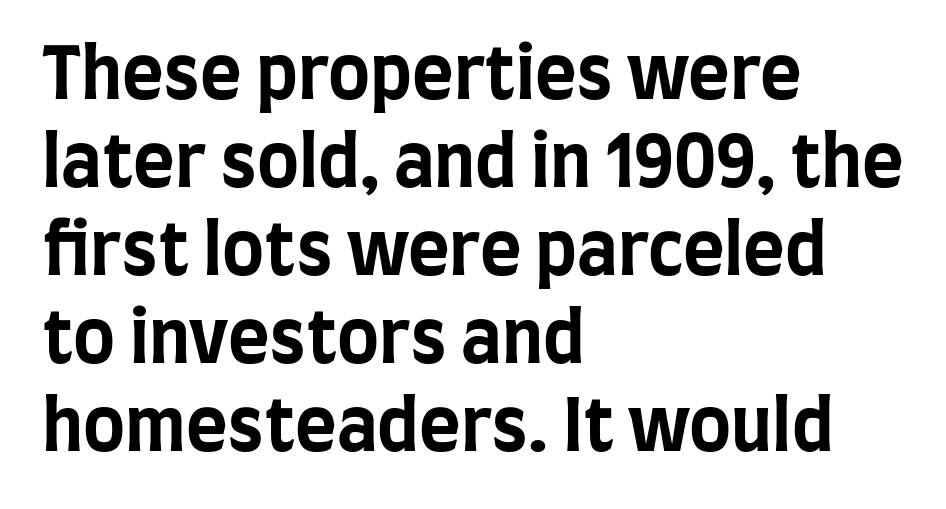
A bare baseline throughout the passage. Characters remain perfectly vertical along every line. Each line starts at the same left margin while the right side varies. A typesetter would call this proportional, since set widths differ per character.
